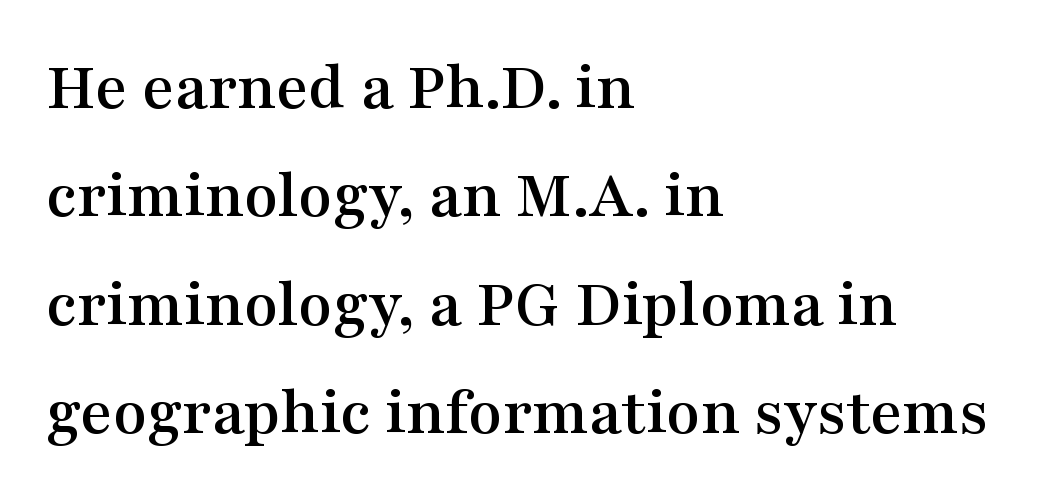
{"serif": "yes", "italic": "no", "width": "wide", "stroke_contrast": "medium", "x_height": "medium", "monospaced": "no", "underline": "no", "align": "left", "line_spacing": "normal", "line_spacing_ratio": 1.57, "letter_spacing": "normal", "letter_spacing_em": 0.0, "glyph_px": 69}
